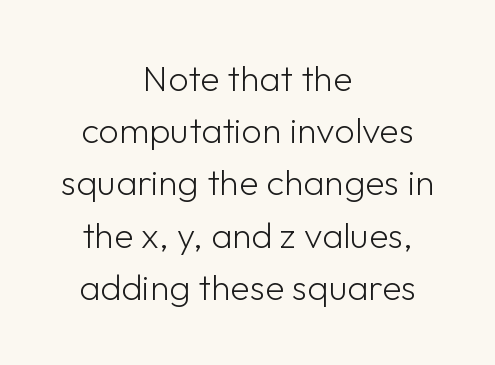
{"serif": "no", "italic": "no", "bold": "no", "weight": "light", "width": "normal", "stroke_contrast": "low", "x_height": "medium", "monospaced": "no", "underline": "no", "align": "center", "line_spacing": "normal", "line_spacing_ratio": 1.45, "letter_spacing": "normal", "letter_spacing_em": 0.0, "glyph_px": 36}
